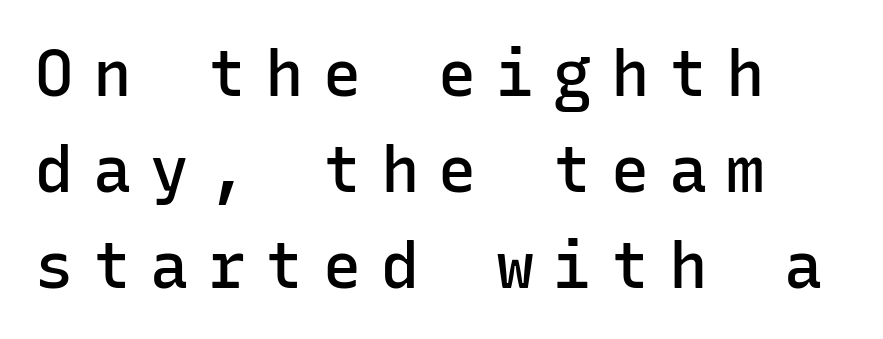
Descenders hang freely into open space. Loose tracking; the words dissolve into strings of separated letters. If you drew a line through each stem, it would be perfectly vertical. A typesetter would call this monospace, since all characters share one set width. No feet cap the strokes, marking this as sans-serif type. Students, observe: this is what conventionally led text looks like.
